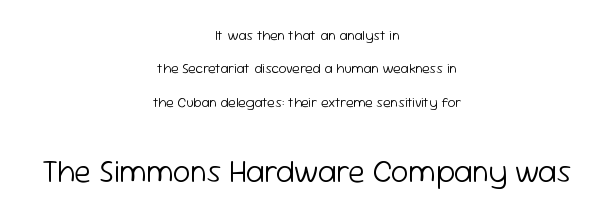
The image shows 31 px light sans-serif type, upright; set centered, loose line spacing (2.38x), normal letter spacing, not underlined; the second (bottom) block is 2.21x larger; low stroke contrast and a medium x-height.
